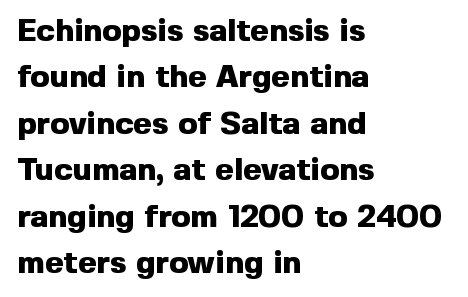
The image shows 32 px heavy sans-serif type, upright; set left-aligned, normal line spacing (1.45x), normal letter spacing, not underlined; a medium x-height.
